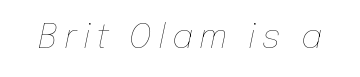
Each letter keeps its own natural width here, so spacing adapts to shape. Is the type slanted? Yes — the strokes lean at a clear angle. Any mark beneath the type? The region is blank. Unbolded letterforms with no extra heft.
